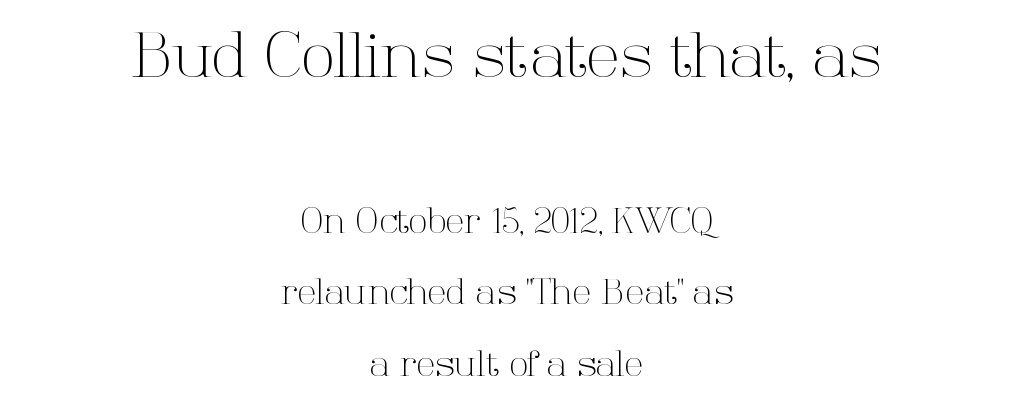
The image shows 62 px light serif type, upright; set centered, loose line spacing (2.04x), normal letter spacing, not underlined; the first (top) block is 1.77x larger; high stroke contrast and a medium x-height.
